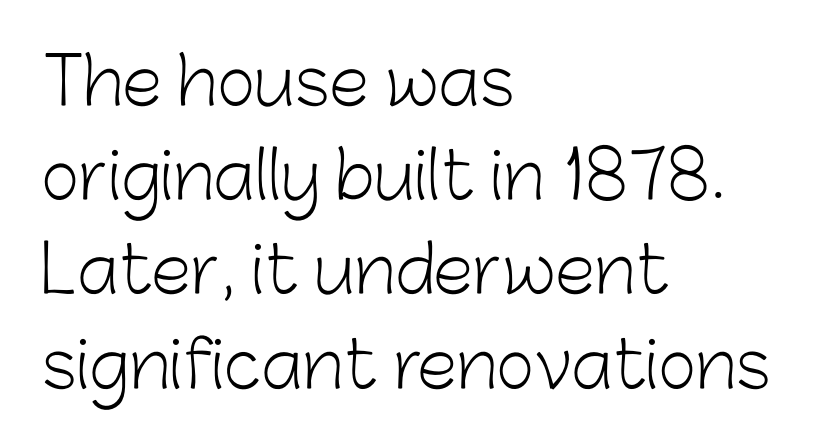
The image shows 65 px light sans-serif type, upright; set left-aligned, normal line spacing (1.45x), normal letter spacing, not underlined; low stroke contrast and a medium x-height.
